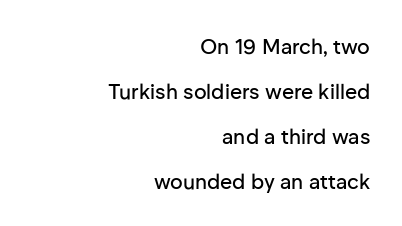
{"italic": "no", "underline": "no", "align": "right", "line_spacing": "loose", "line_spacing_ratio": 2.14, "letter_spacing": "normal", "letter_spacing_em": 0.0, "glyph_px": 21}
